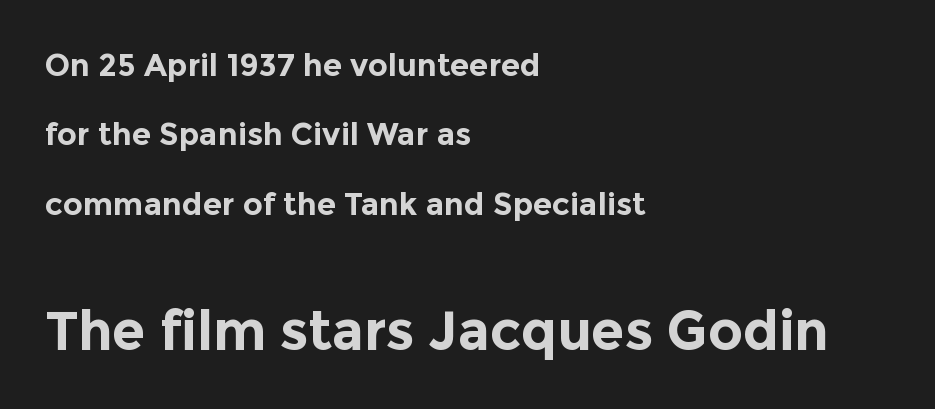
Q: Is the text bold? A: Yes.
Q: Is the text italic (slanted)? A: No, it is upright.
Q: Is the typeface a serif or a sans-serif typeface? A: Sans-serif.
Q: Is the text underlined? A: No.
Q: How is the paragraph aligned? A: Left-aligned.
Q: Is the spacing between letters normal or unusually wide? A: Normal.
Q: Is the spacing between lines tight, normal or loose? A: Loose.
Q: Which block of text is set in a larger size, the first (top) or the second (bottom)? A: The second (bottom) one.
Q: Width (condensed, normal, or wide)? A: Normal.
Q: x-height? A: Medium.
Q: Monospaced? A: No.
